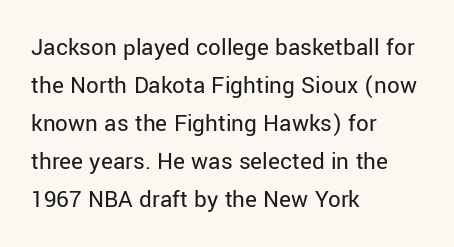
Q: Is the text bold? A: No.
Q: Is the text italic (slanted)? A: No, it is upright.
Q: Is the text underlined? A: No.
Q: How is the paragraph aligned? A: Left-aligned.
Q: Is the spacing between letters normal or unusually wide? A: Normal.
Q: Is the spacing between lines tight, normal or loose? A: Normal.
